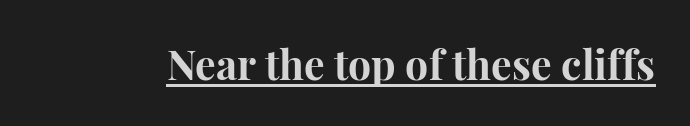
Q: Is the text bold? A: Yes.
Q: Is the text italic (slanted)? A: No, it is upright.
Q: Is the typeface a serif or a sans-serif typeface? A: Serif.
Q: Is the text underlined? A: Yes.
Q: Is the spacing between letters normal or unusually wide? A: Normal.
Q: Width (condensed, normal, or wide)? A: Normal.
Q: Stroke contrast? A: High.
Q: x-height? A: Medium.
Q: Monospaced? A: No.
